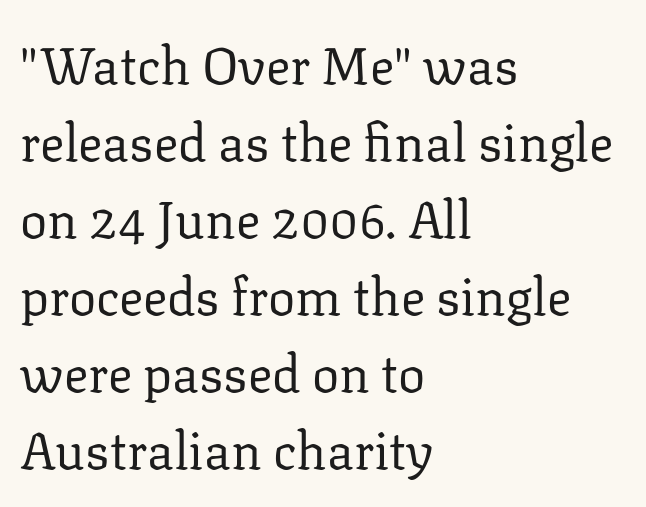
Each letter's strokes conclude with small projecting serifs. Quick note: interline space is typical. Each row of text sits above clean, open space. Compared with typical body copy, the letter spacing here is the same. Tall strokes in this sample are plumb rather than angled. The rag falls on the right side of this text block.
